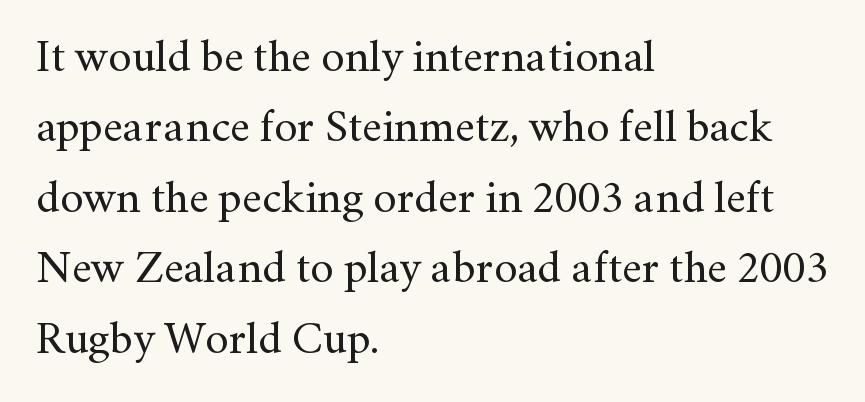
The glyphs are unaccompanied by any horizontal stroke below them. Tall strokes in this sample are plumb rather than angled. The vertical gap from one line to the next is medium. The glyphs in this specimen are seriffed. Here the glyphs are tracked normally, forming tight word shapes. The typesetting does not lean heavy: it is not bold.
